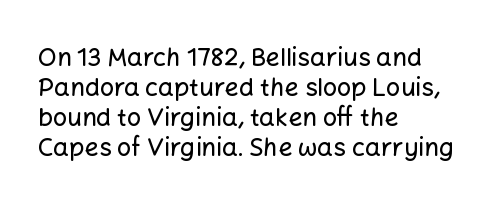
{"italic": "no", "underline": "no", "align": "left", "line_spacing_ratio": 1.2, "letter_spacing": "normal", "letter_spacing_em": 0.0, "glyph_px": 25}
